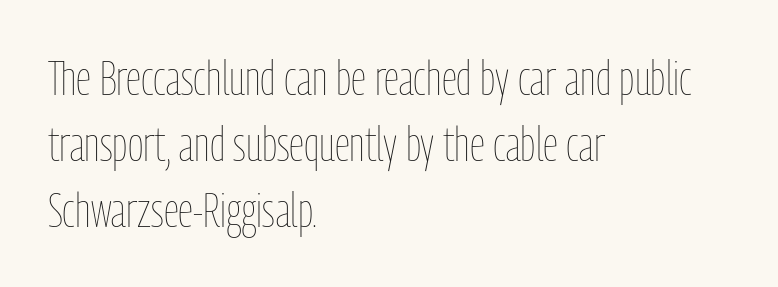
{"italic": "no", "bold": "no", "weight": "thin", "width": "condensed", "stroke_contrast": "low", "x_height": "medium", "monospaced": "no", "underline": "no", "align": "left", "line_spacing": "normal", "line_spacing_ratio": 1.38, "letter_spacing": "normal", "letter_spacing_em": 0.0, "glyph_px": 48}
